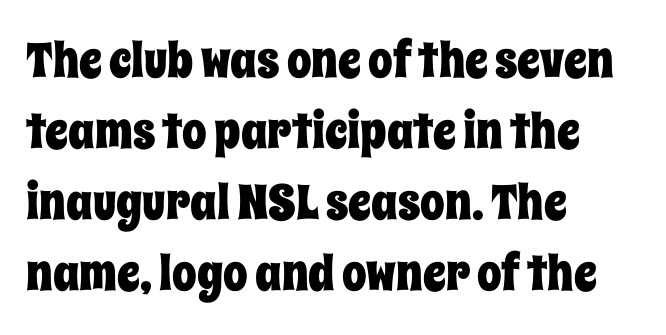
The letterforms sit shoulder to shoulder at normal distance. Character widths vary here, with narrow letters taking less room than wide ones. Each line starts at the same left margin while the right side varies. Reading down the column, the eye jumps a familiar distance to each next line. These lines were composed using upright roman letters.
